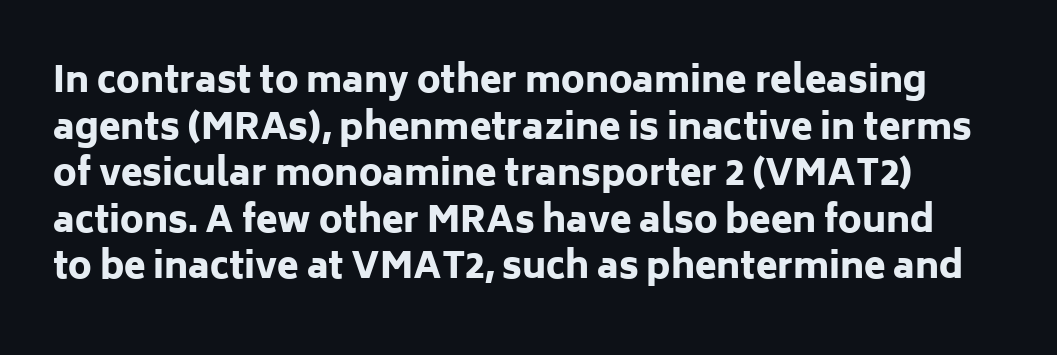
The image shows 35 px heavy sans-serif type, upright; set normal line spacing (1.33x), normal letter spacing, not underlined; low stroke contrast and a medium x-height.
